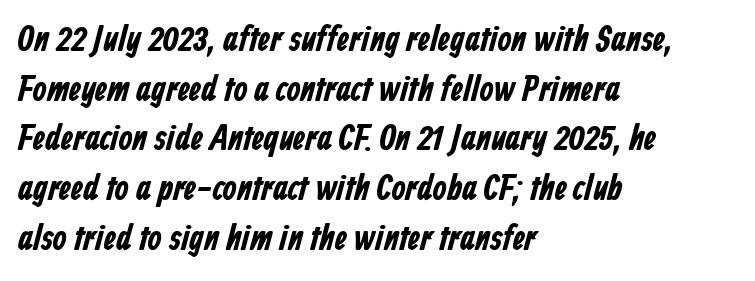
The passage shown is typed in a proportional face where columns would drift. This rendering leaves character spacing at its baseline value. The paragraph shown leans on its left margin. Check under the words: just untouched page. Strokes here are thick enough to call this a true bold.
